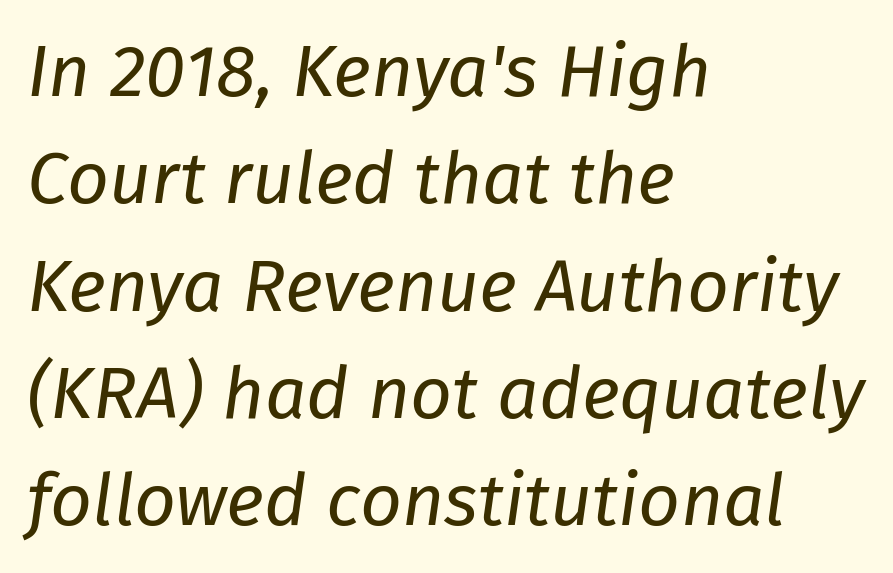
Plain, unruled lines of type. The passage shown is typed in a proportional face where columns would drift. Every row of glyphs begins at an identical x-position on the left. If you measured baseline to baseline, you'd find a middling distance. Letters have the restrained weight of plain body copy at most.
